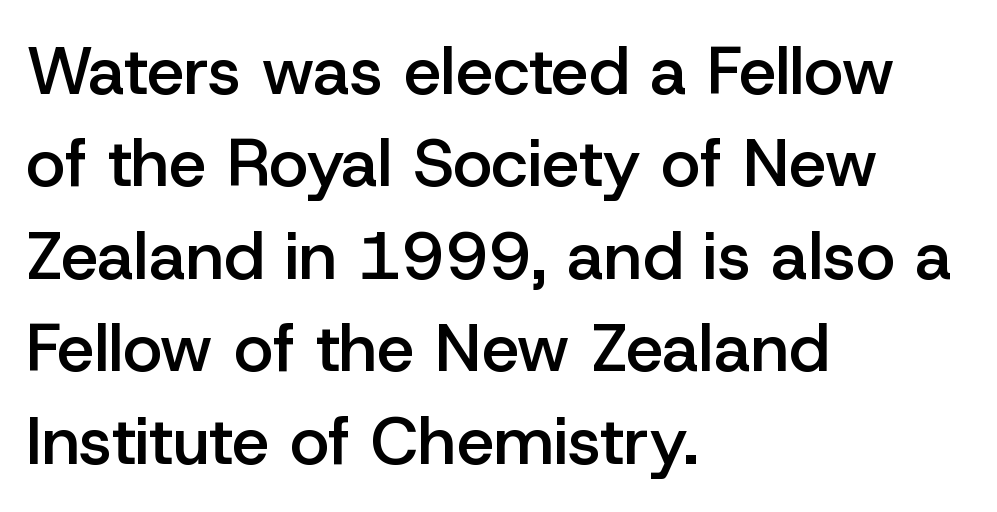
The image shows 67 px semibold sans-serif type, upright; set left-aligned, normal line spacing (1.38x), normal letter spacing, not underlined; low stroke contrast and a medium x-height.
